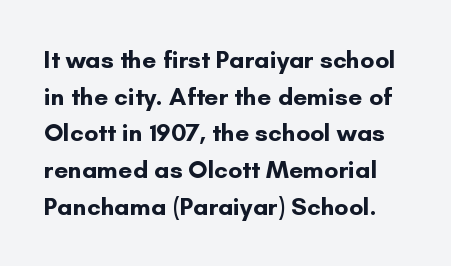
Q: Is the text bold? A: Yes.
Q: Is the text italic (slanted)? A: No, it is upright.
Q: Is the text underlined? A: No.
Q: Is the spacing between letters normal or unusually wide? A: Normal.
Q: Is the spacing between lines tight, normal or loose? A: Normal.
